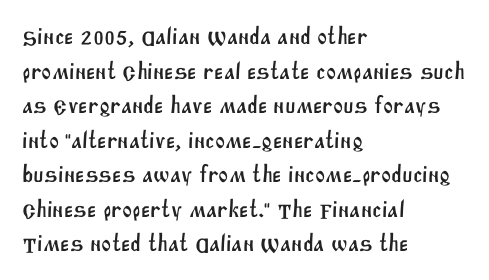
The image shows 24 px text type; set left-aligned, normal line spacing (1.44x), normal letter spacing, not underlined.
